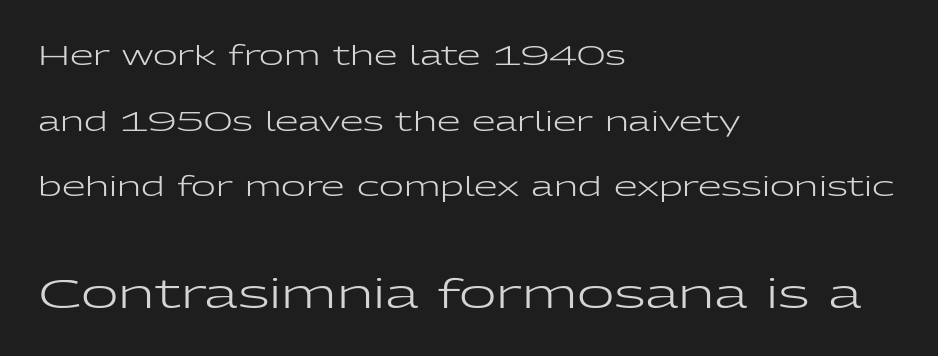
Q: Is the text bold? A: No.
Q: Is the text italic (slanted)? A: No, it is upright.
Q: Is the typeface a serif or a sans-serif typeface? A: Sans-serif.
Q: Is the text underlined? A: No.
Q: How is the paragraph aligned? A: Left-aligned.
Q: Is the spacing between letters normal or unusually wide? A: Normal.
Q: Is the spacing between lines tight, normal or loose? A: Loose.
Q: Which block of text is set in a larger size, the first (top) or the second (bottom)? A: The second (bottom) one.
Q: Width (condensed, normal, or wide)? A: Wide.
Q: Stroke contrast? A: Low.
Q: x-height? A: Medium.
Q: Monospaced? A: No.
